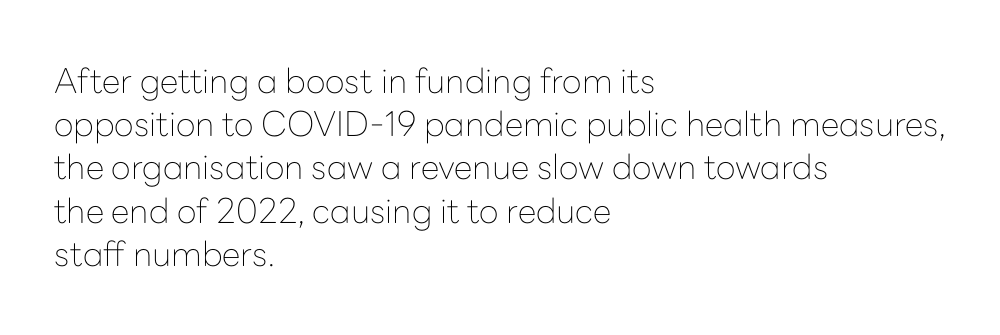
The image shows 34 px thin sans-serif type, upright; set left-aligned, normal line spacing (1.27x), normal letter spacing, not underlined; low stroke contrast and a medium x-height.
